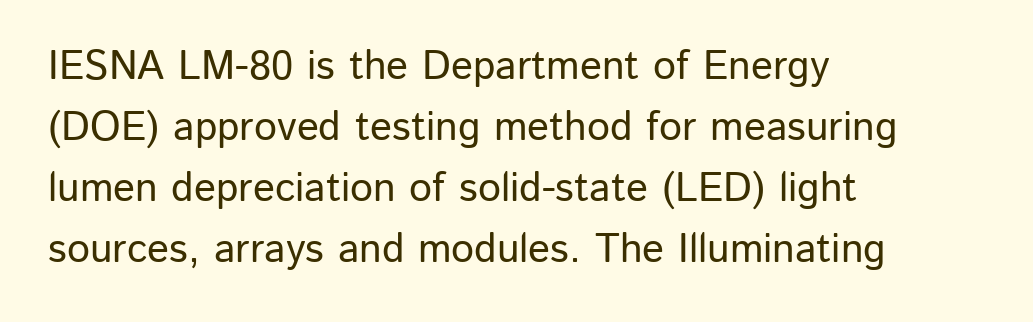
{"serif": "no", "italic": "no", "width": "normal", "stroke_contrast": "low", "x_height": "medium", "monospaced": "no", "underline": "no", "align": "left", "line_spacing": "normal", "line_spacing_ratio": 1.49, "letter_spacing": "normal", "letter_spacing_em": 0.0, "glyph_px": 41}
